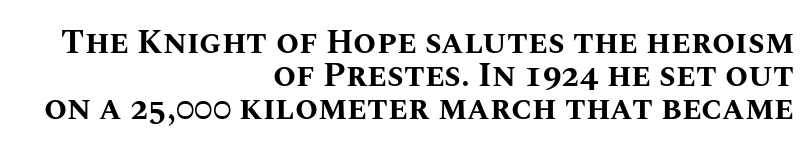
{"italic": "no", "bold": "yes", "weight": "bold", "width": "normal", "stroke_contrast": "medium", "x_height": "large", "monospaced": "no", "underline": "no", "align": "right", "line_spacing": "tight", "line_spacing_ratio": 1.0, "letter_spacing": "normal", "letter_spacing_em": 0.0, "glyph_px": 33}
